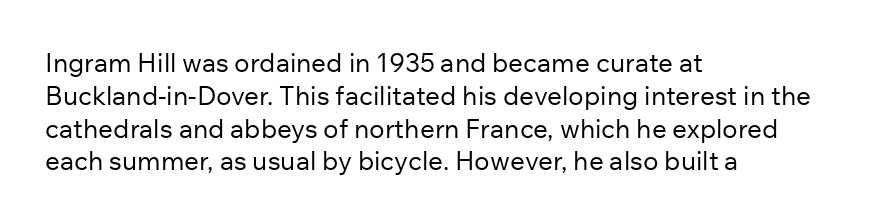
Check the space under the baseline: it is left empty. Posture: upright roman. Is the type heavy? It reads as light-to-regular instead. One-word summary of the alignment: left. The line-height multiplier appears to be the usual default.
